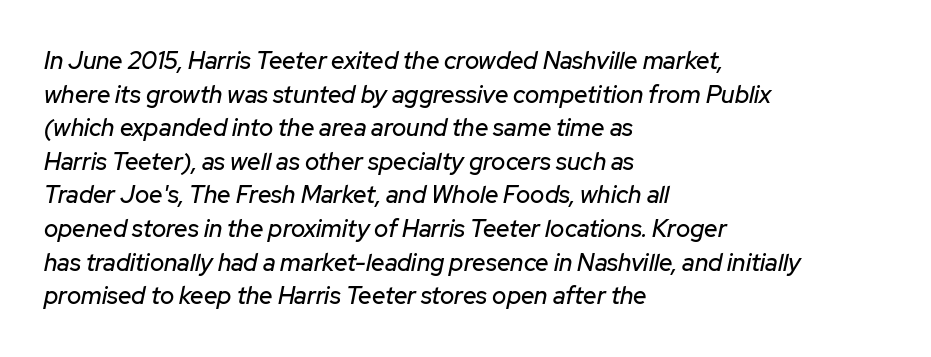
The image shows 24 px text type, italic (leaning right); set left-aligned, normal line spacing (1.4x), normal letter spacing, not underlined.
